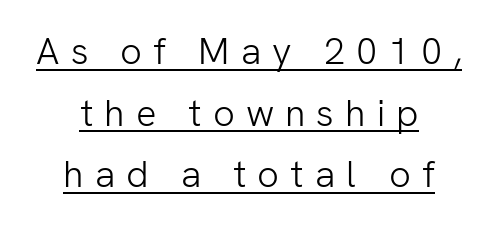
{"serif": "no", "italic": "no", "bold": "no", "weight": "light", "width": "normal", "stroke_contrast": "low", "x_height": "medium", "monospaced": "no", "underline": "yes", "align": "center", "line_spacing": "normal", "line_spacing_ratio": 1.62, "letter_spacing": "wide", "letter_spacing_em": 0.29, "glyph_px": 38}
